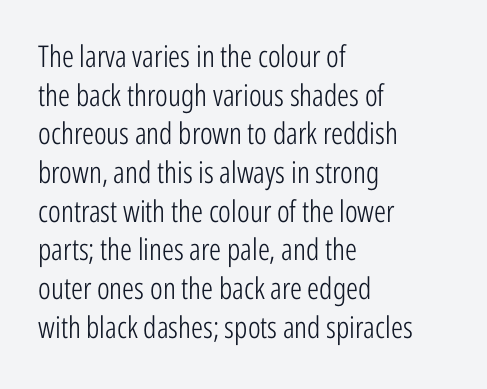
{"serif": "no", "italic": "no", "bold": "no", "weight": "light", "width": "condensed", "stroke_contrast": "low", "x_height": "medium", "monospaced": "no", "underline": "no", "align": "left", "line_spacing": "normal", "line_spacing_ratio": 1.29, "letter_spacing": "normal", "letter_spacing_em": 0.0, "glyph_px": 30}
